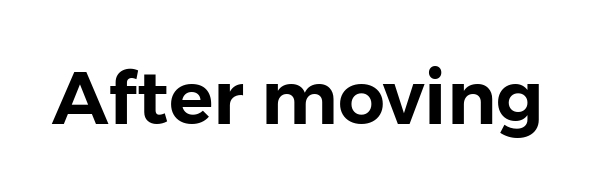
{"serif": "no", "italic": "no", "width": "normal", "stroke_contrast": "low", "x_height": "medium", "monospaced": "no", "underline": "no", "letter_spacing": "normal", "letter_spacing_em": 0.0, "glyph_px": 74}
